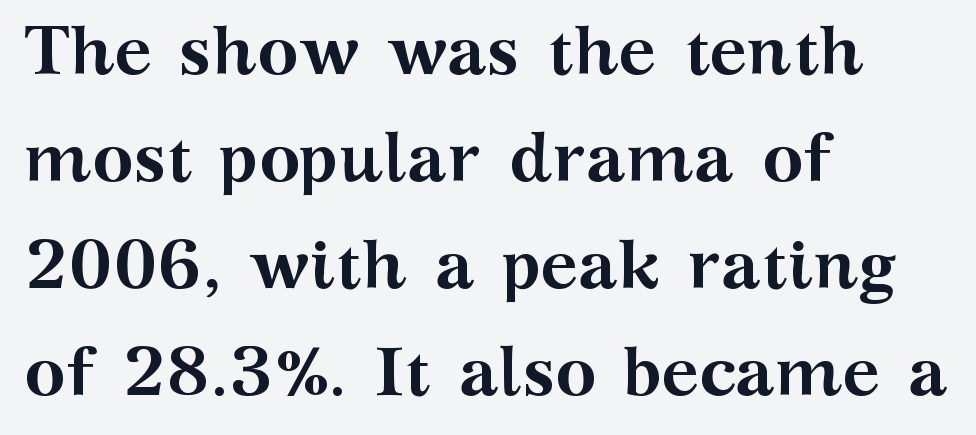
Q: Is the text bold? A: Yes.
Q: Is the text italic (slanted)? A: No, it is upright.
Q: Is the typeface a serif or a sans-serif typeface? A: Serif.
Q: Is the text underlined? A: No.
Q: How is the paragraph aligned? A: Left-aligned.
Q: Is the spacing between letters normal or unusually wide? A: Normal.
Q: Is the spacing between lines tight, normal or loose? A: Normal.
Q: Width (condensed, normal, or wide)? A: Wide.
Q: Stroke contrast? A: Medium.
Q: x-height? A: Medium.
Q: Monospaced? A: No.
